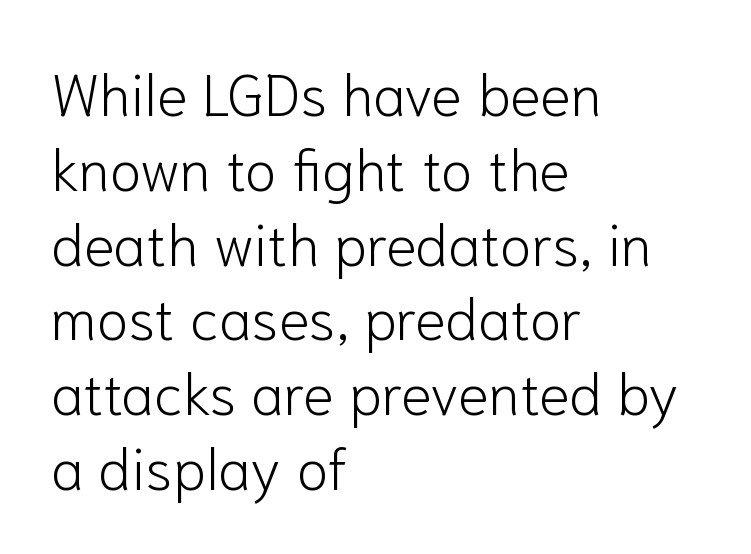
The image shows 58 px light sans-serif type, upright; set left-aligned, normal line spacing (1.29x), normal letter spacing, not underlined; low stroke contrast and a medium x-height.
